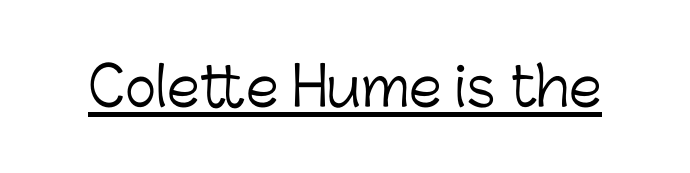
{"serif": "no", "italic": "no", "bold": "no", "weight": "light", "width": "normal", "stroke_contrast": "low", "x_height": "medium", "monospaced": "no", "underline": "yes", "letter_spacing": "normal", "letter_spacing_em": 0.0, "glyph_px": 53}
